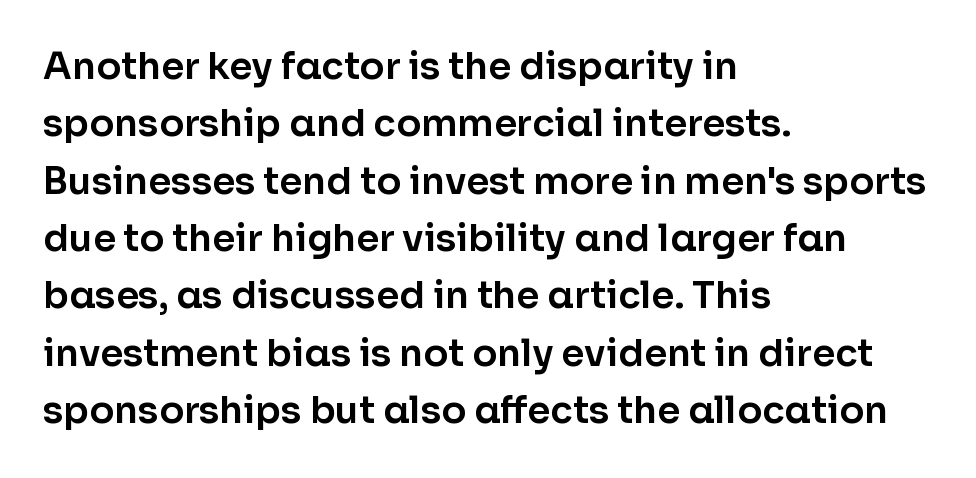
Check where the strokes stop: nothing finishes them off — pure sans. Whoever set this chose a conventional vertical rhythm. Ordinary non-slanted type is in use. Underlining? Definitely not there. Line starts are locked; line ends wander. These lines are rendered in a variable-pitch font.
